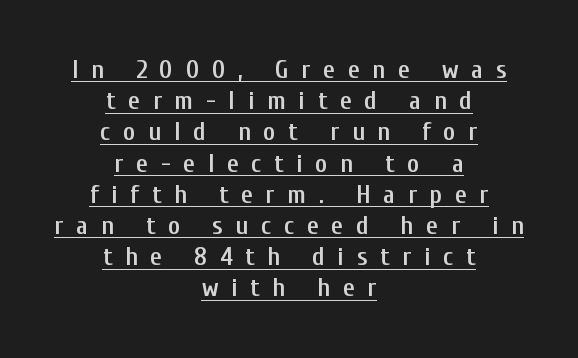
{"italic": "no", "bold": "semi", "underline": "yes", "align": "center", "line_spacing_ratio": 1.2, "letter_spacing": "wide", "letter_spacing_em": 0.49, "glyph_px": 26}
